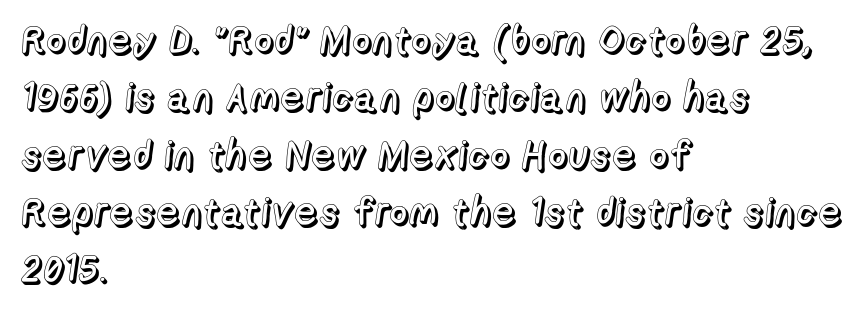
{"width": "normal", "x_height": "medium", "monospaced": "no", "underline": "no", "align": "left", "line_spacing": "normal", "line_spacing_ratio": 1.47, "letter_spacing": "normal", "letter_spacing_em": 0.0, "glyph_px": 39}
